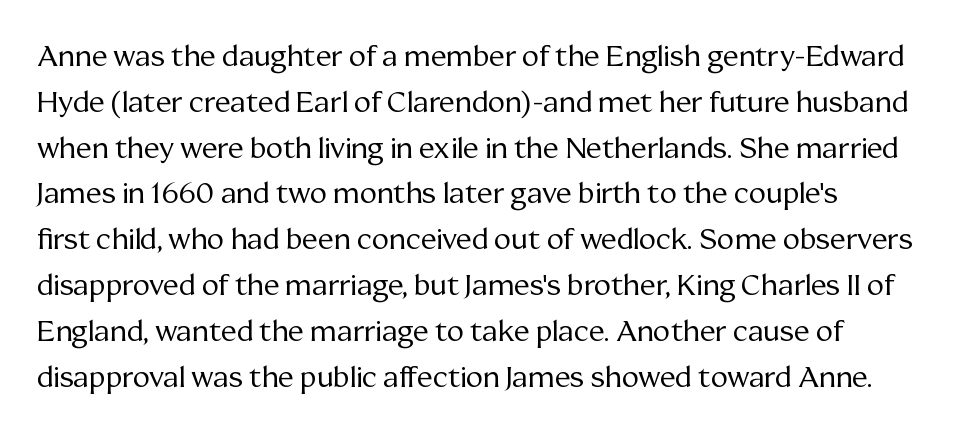
The image shows 29 px regular-weight serif type, upright; set normal line spacing (1.58x), normal letter spacing, not underlined; medium stroke contrast and a medium x-height.
